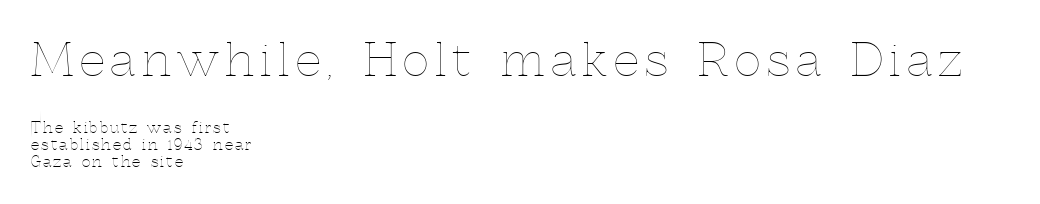
{"italic": "no", "bold": "no", "weight": "thin", "width": "normal", "x_height": "medium", "monospaced": "no", "underline": "no", "align": "left", "line_spacing": "tight", "line_spacing_ratio": 1.14, "larger_block": "first", "size_ratio": 3.0, "glyph_px": 45}
